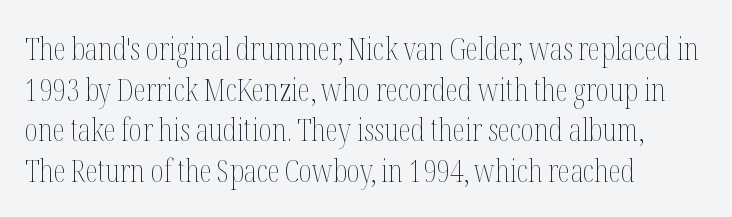
The letters stand upright; this is a roman face. Looks like regular typesetting: each glyph gets only the width it needs. The passage shown is not underscored anywhere. The rag falls on the right side of this text block. The rendering keeps characters at their native spacing.
